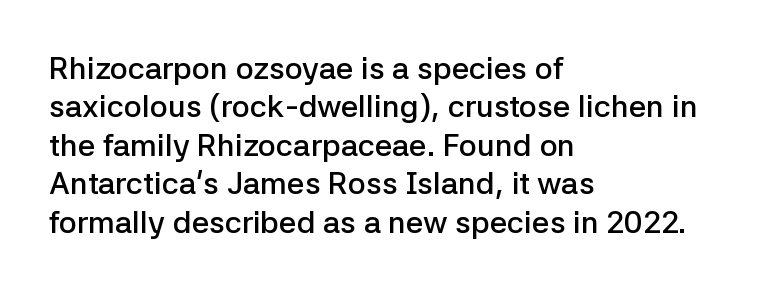
Q: Is the text bold? A: Semi-bold.
Q: Is the text italic (slanted)? A: No, it is upright.
Q: Is the typeface a serif or a sans-serif typeface? A: Sans-serif.
Q: Is the text underlined? A: No.
Q: How is the paragraph aligned? A: Left-aligned.
Q: Is the spacing between letters normal or unusually wide? A: Normal.
Q: Width (condensed, normal, or wide)? A: Normal.
Q: Stroke contrast? A: Low.
Q: x-height? A: Medium.
Q: Monospaced? A: No.
